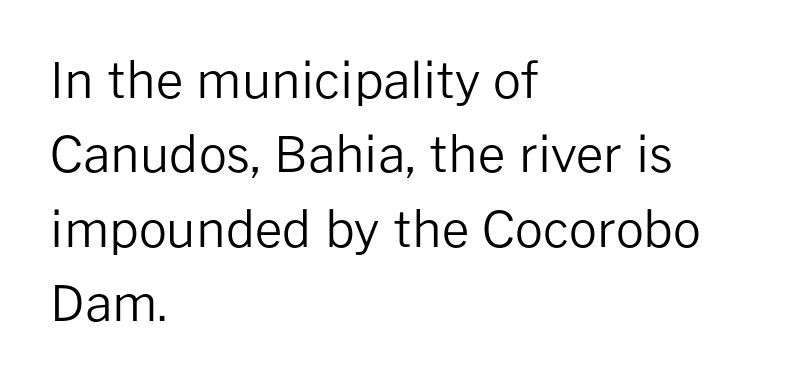
The image shows 49 px regular-weight sans-serif type, upright; set left-aligned, normal line spacing (1.52x), normal letter spacing, not underlined; low stroke contrast and a medium x-height.
